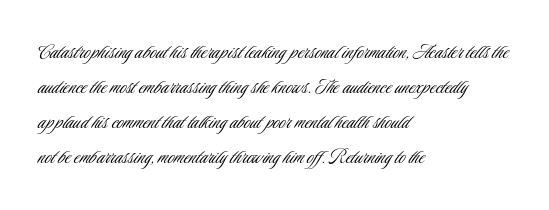
{"bold": "no", "underline": "no", "align": "left", "line_spacing": "normal", "line_spacing_ratio": 1.52, "letter_spacing": "normal", "letter_spacing_em": 0.0, "glyph_px": 23}
